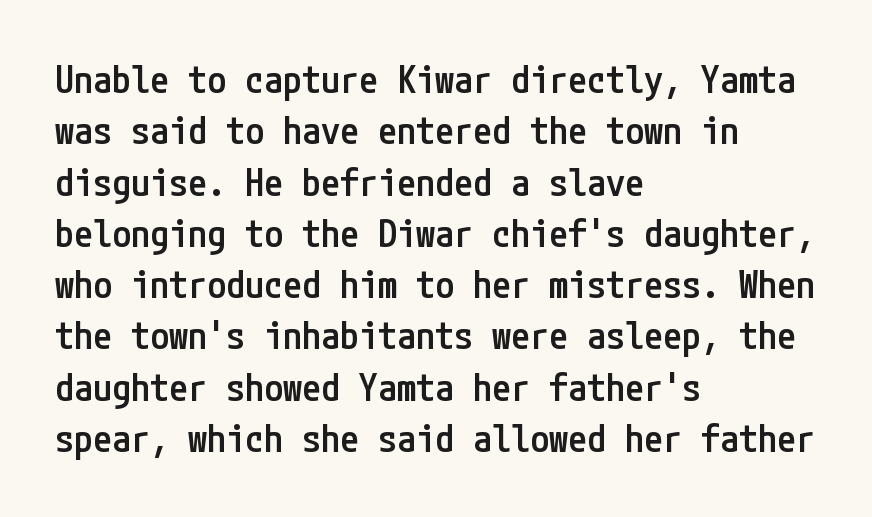
Q: Is the text bold? A: Semi-bold.
Q: Is the text italic (slanted)? A: No, it is upright.
Q: Is the typeface a serif or a sans-serif typeface? A: Sans-serif.
Q: Is the text underlined? A: No.
Q: How is the paragraph aligned? A: Left-aligned.
Q: Is the spacing between letters normal or unusually wide? A: Normal.
Q: Is the spacing between lines tight, normal or loose? A: Normal.
Q: Width (condensed, normal, or wide)? A: Condensed.
Q: Stroke contrast? A: Low.
Q: x-height? A: Medium.
